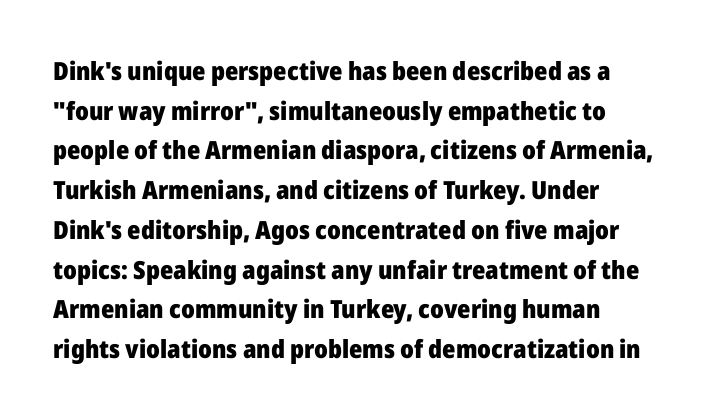
Q: Is the text bold? A: Yes.
Q: Is the text italic (slanted)? A: No, it is upright.
Q: Is the text underlined? A: No.
Q: How is the paragraph aligned? A: Left-aligned.
Q: Is the spacing between letters normal or unusually wide? A: Normal.
Q: Is the spacing between lines tight, normal or loose? A: Normal.
